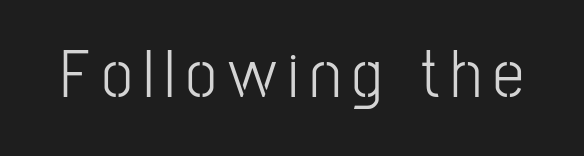
{"serif": "no", "italic": "no", "bold": "no", "weight": "light", "width": "condensed", "stroke_contrast": "low", "x_height": "medium", "monospaced": "no", "underline": "no", "glyph_px": 69}
